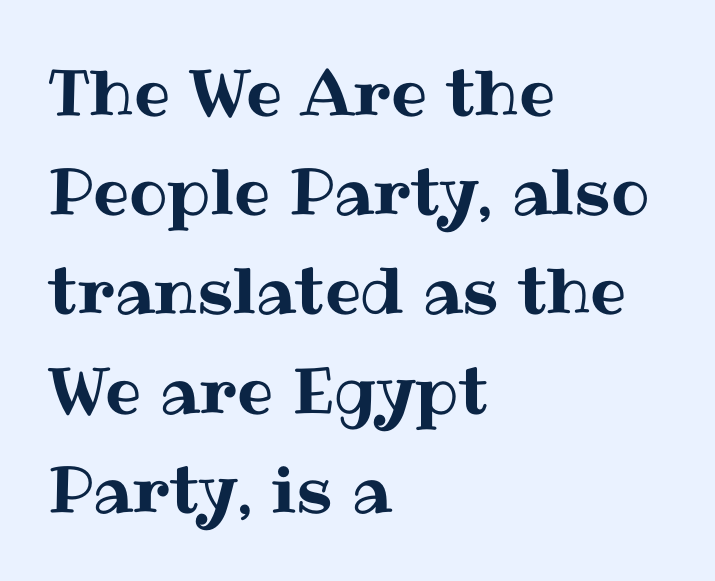
The image shows 64 px text type, upright; set left-aligned, normal line spacing (1.55x), normal letter spacing, not underlined; medium stroke contrast and a medium x-height.
